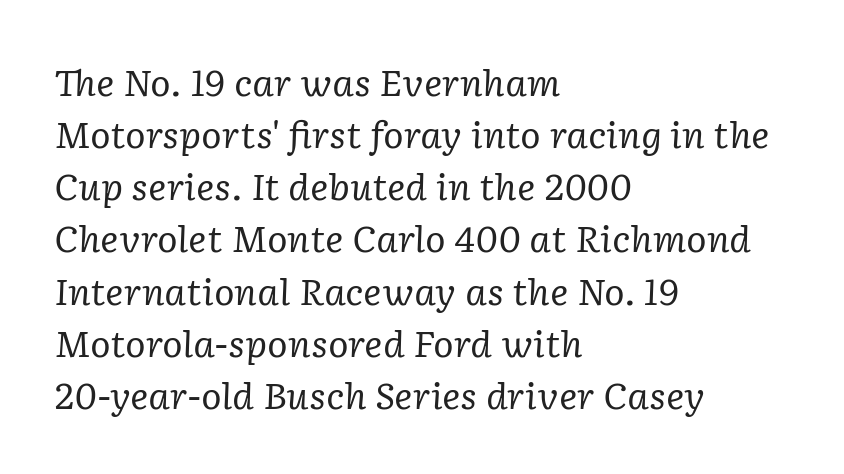
The horizontal fit of the characters is conventional and even. Words float on clear page, feet unadorned. Proportional: the letters do not fall into vertical columns. A normal amount of white space separates one row of letters from the next. Is the stroke heavy? The answer is a plain regular-or-lighter.
